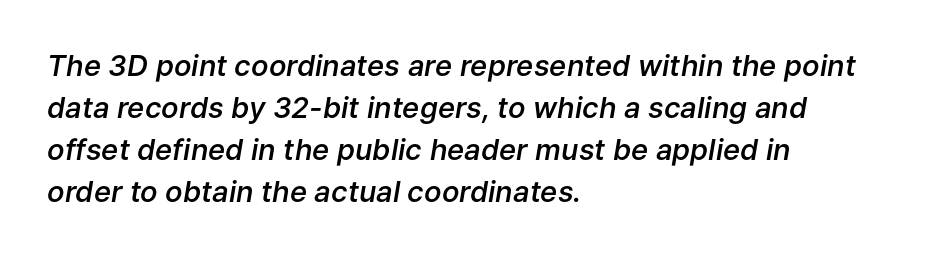
Q: Is the text bold? A: Semi-bold.
Q: Is the text italic (slanted)? A: Yes, it leans right by about 9 degrees.
Q: Is the text underlined? A: No.
Q: How is the paragraph aligned? A: Left-aligned.
Q: Is the spacing between letters normal or unusually wide? A: Normal.
Q: Is the spacing between lines tight, normal or loose? A: Normal.
Q: Width (condensed, normal, or wide)? A: Normal.
Q: Stroke contrast? A: Low.
Q: x-height? A: Medium.
Q: Monospaced? A: No.
